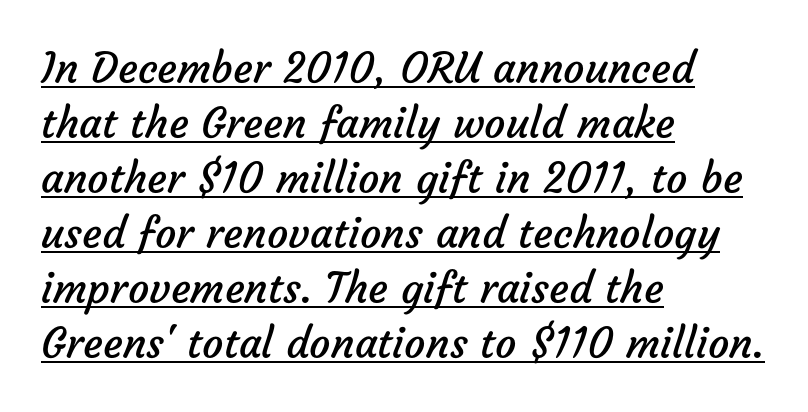
The image shows 42 px regular-weight sans-serif type; set left-aligned, normal line spacing (1.31x), normal letter spacing, underlined; low stroke contrast and a medium x-height.
